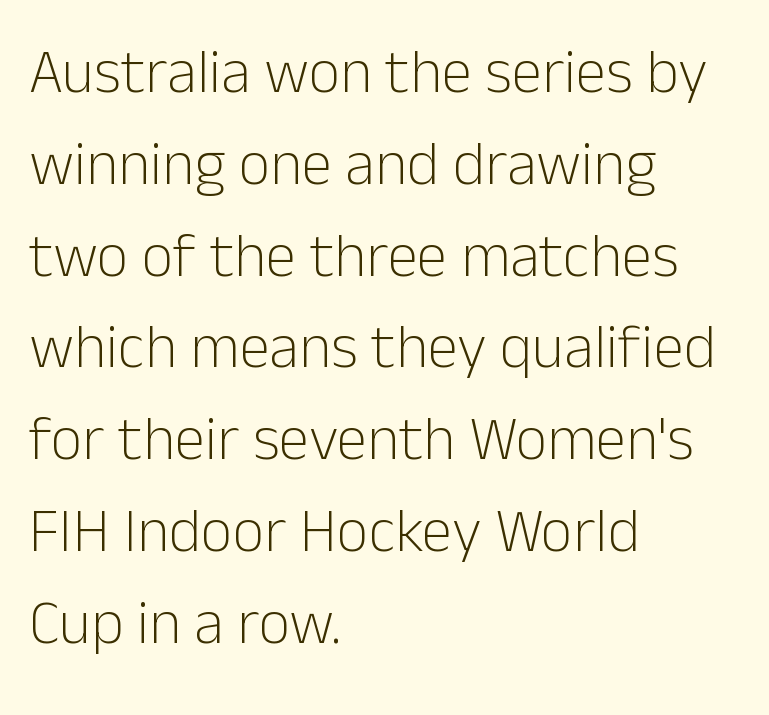
The image shows 62 px light sans-serif type, upright; set left-aligned, normal line spacing (1.48x), normal letter spacing, not underlined; low stroke contrast and a medium x-height.
